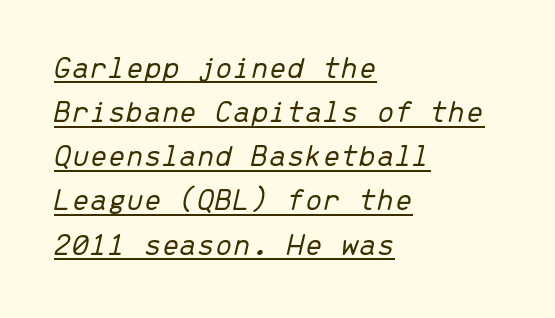
The image shows 32 px light type, italic (leaning right), monospaced; set left-aligned, normal line spacing (1.38x), normal letter spacing, underlined; low stroke contrast and a medium x-height.
